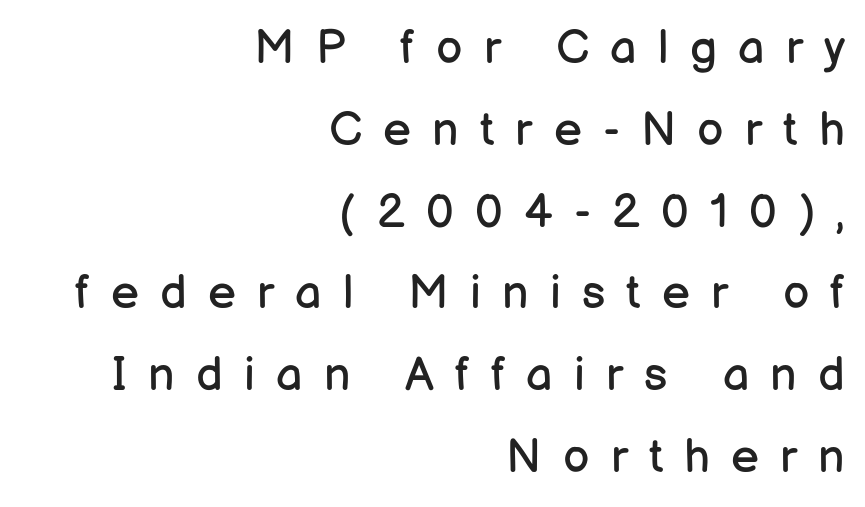
Q: Is the text bold? A: No.
Q: Is the text italic (slanted)? A: No, it is upright.
Q: Is the typeface a serif or a sans-serif typeface? A: Sans-serif.
Q: Is the text underlined? A: No.
Q: How is the paragraph aligned? A: Right-aligned.
Q: Is the spacing between letters normal or unusually wide? A: Unusually wide.
Q: Width (condensed, normal, or wide)? A: Normal.
Q: Stroke contrast? A: Low.
Q: x-height? A: Medium.
Q: Monospaced? A: No.
